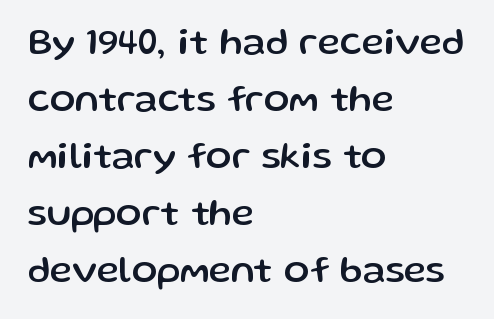
The image shows 38 px sans-serif type, upright; set left-aligned, normal line spacing (1.5x), normal letter spacing, not underlined; low stroke contrast and a medium x-height.
